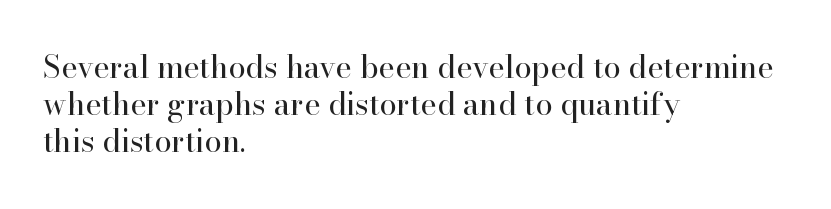
Q: Is the text bold? A: No.
Q: Is the text italic (slanted)? A: No, it is upright.
Q: Is the typeface a serif or a sans-serif typeface? A: Serif.
Q: Is the text underlined? A: No.
Q: How is the paragraph aligned? A: Left-aligned.
Q: Is the spacing between letters normal or unusually wide? A: Normal.
Q: Width (condensed, normal, or wide)? A: Normal.
Q: Stroke contrast? A: High.
Q: x-height? A: Small.
Q: Monospaced? A: No.
